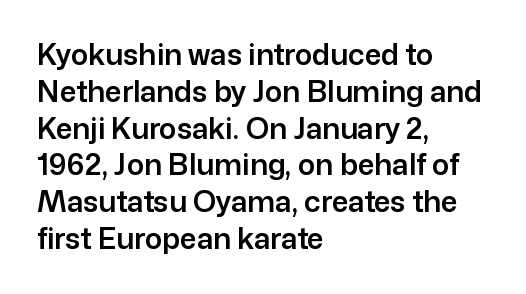
{"serif": "no", "italic": "no", "width": "normal", "stroke_contrast": "low", "x_height": "medium", "monospaced": "no", "underline": "no", "align": "left", "line_spacing": "normal", "line_spacing_ratio": 1.27, "letter_spacing": "normal", "letter_spacing_em": 0.0, "glyph_px": 29}
